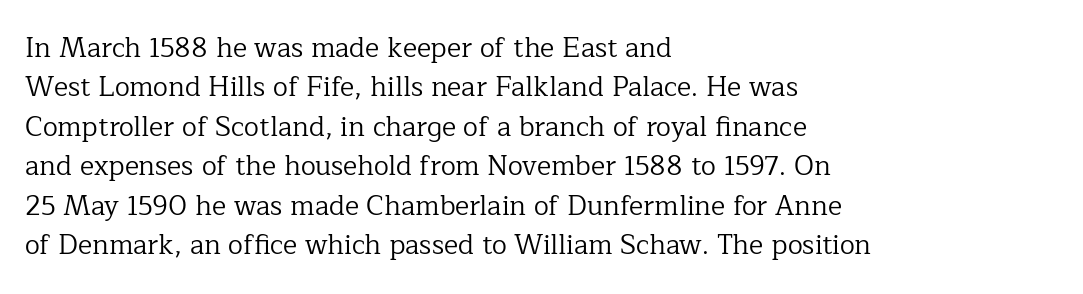
The image shows 27 px text type, upright; set left-aligned, normal line spacing (1.46x), normal letter spacing, not underlined.
